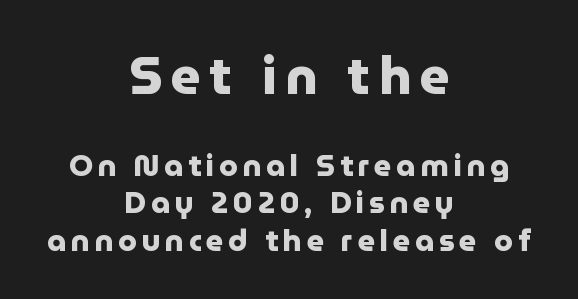
Thick stems and heavy bowls — unmistakably bold. Any mark beneath the type? The region is blank. Does the lettering tilt? It doesn't — this is upright. Character widths vary here, with narrow letters taking less room than wide ones. These two chunks differ in scale, with the top chunk taking the larger measure. Every row of glyphs is offset so its center matches the block's center.
